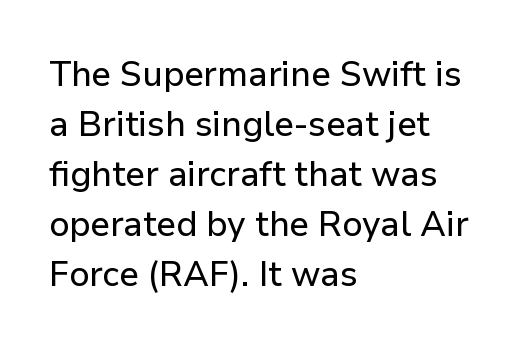
{"serif": "no", "italic": "no", "width": "normal", "stroke_contrast": "low", "x_height": "medium", "monospaced": "no", "underline": "no", "align": "left", "line_spacing": "normal", "line_spacing_ratio": 1.39, "letter_spacing": "normal", "letter_spacing_em": 0.0, "glyph_px": 36}
